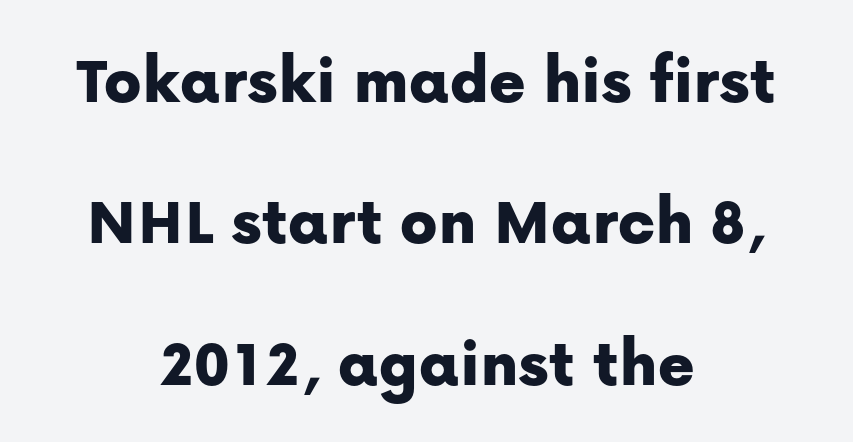
The image shows 69 px sans-serif type, upright; set centered, loose line spacing (2.05x), normal letter spacing, not underlined; low stroke contrast and a medium x-height.
